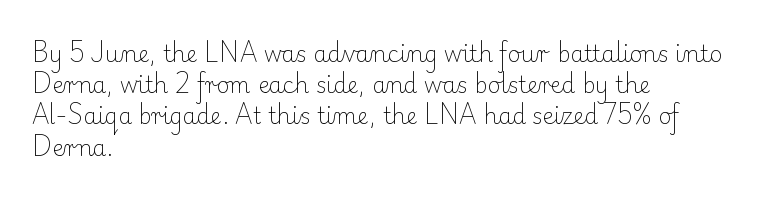
Every row of glyphs begins at an identical x-position on the left. The typesetting does not lean heavy: it is not bold. One glance says typical: line gaps are just what's usual. Underlining? Definitely not there.
